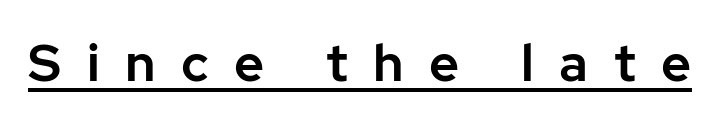
Q: Is the text italic (slanted)? A: No, it is upright.
Q: Is the typeface a serif or a sans-serif typeface? A: Sans-serif.
Q: Is the text underlined? A: Yes.
Q: Is the spacing between letters normal or unusually wide? A: Unusually wide.
Q: Width (condensed, normal, or wide)? A: Normal.
Q: Stroke contrast? A: Low.
Q: x-height? A: Medium.
Q: Monospaced? A: No.
